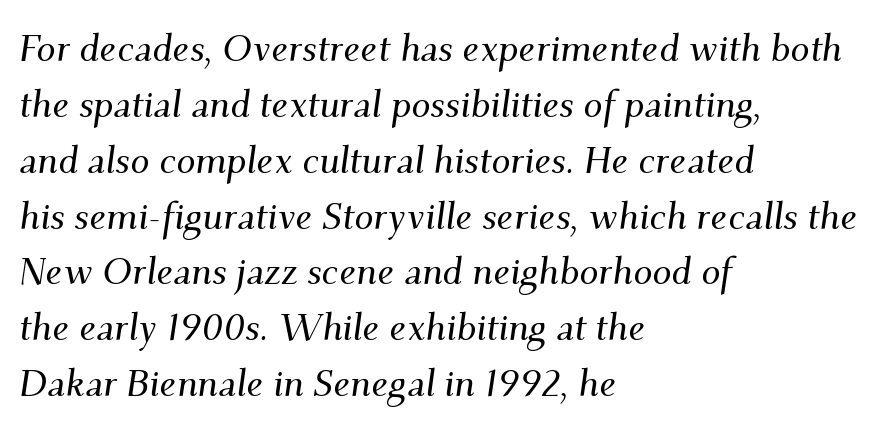
{"serif": "yes", "italic": "yes", "lean": "right", "slant_degrees": 9, "width": "normal", "stroke_contrast": "medium", "x_height": "small", "monospaced": "no", "underline": "no", "align": "left", "line_spacing": "normal", "line_spacing_ratio": 1.47, "letter_spacing": "normal", "letter_spacing_em": 0.0, "glyph_px": 38}
